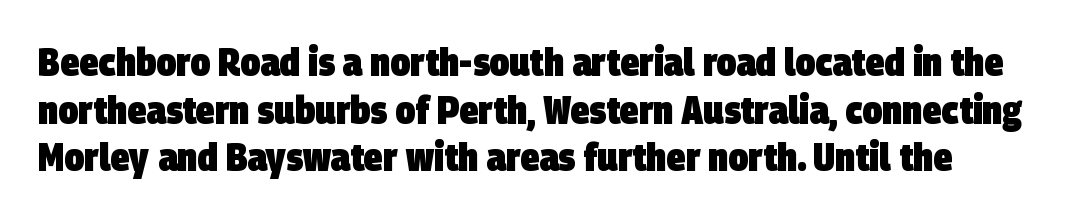
{"serif": "no", "bold": "yes", "weight": "heavy", "width": "condensed", "stroke_contrast": "low", "x_height": "large", "monospaced": "no", "underline": "no", "line_spacing_ratio": 1.22, "letter_spacing": "normal", "letter_spacing_em": 0.0, "glyph_px": 39}
